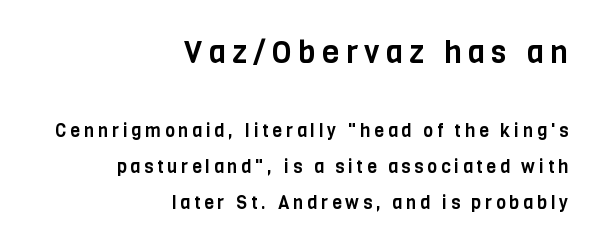
If you measured baseline to baseline, you'd find a long distance. This is sans-serif lettering, the kind often seen on screens and signage. This is the regular roman posture of the typeface. Right-aligned paragraph, ragged on the left. The block sitting higher on the canvas is the one with enlarged characters.
